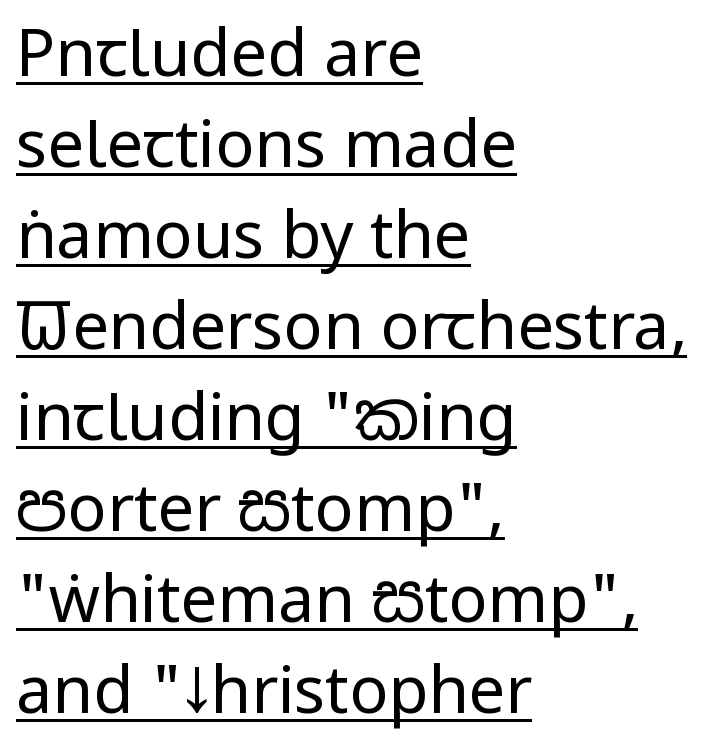
The image shows 65 px regular-weight, condensed sans-serif type, upright; set left-aligned, normal line spacing (1.4x), normal letter spacing, underlined; low stroke contrast and a large x-height.
